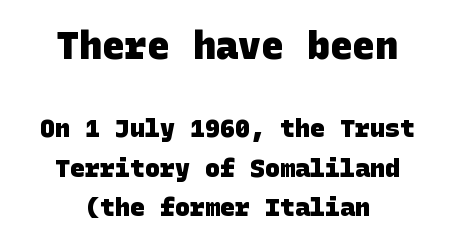
{"serif": "no", "bold": "yes", "weight": "heavy", "width": "normal", "stroke_contrast": "low", "x_height": "large", "underline": "no", "align": "center", "line_spacing": "normal", "line_spacing_ratio": 1.59, "letter_spacing": "normal", "letter_spacing_em": 0.0, "larger_block": "first", "size_ratio": 1.52, "glyph_px": 38}
